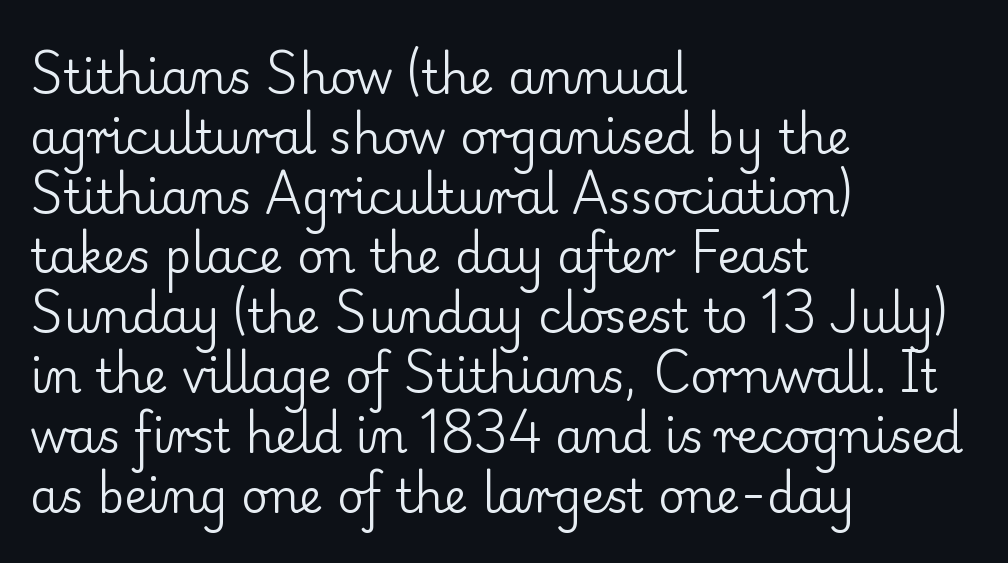
{"serif": "yes", "italic": "no", "bold": "no", "weight": "regular", "width": "normal", "stroke_contrast": "low", "x_height": "small", "monospaced": "no", "underline": "no", "align": "left", "line_spacing": "normal", "line_spacing_ratio": 1.3, "letter_spacing": "normal", "letter_spacing_em": 0.0, "glyph_px": 46}
